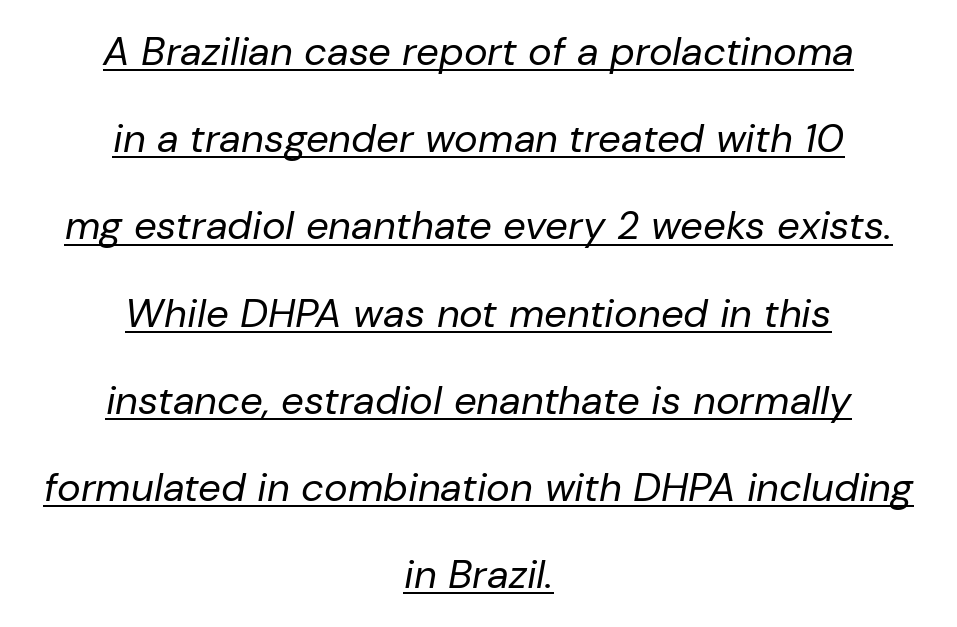
The image shows 40 px regular-weight type, italic (leaning right); set centered, loose line spacing (2.18x), normal letter spacing, underlined; low stroke contrast and a medium x-height.
